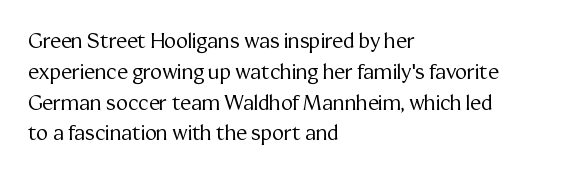
{"italic": "no", "bold": "no", "underline": "no", "align": "left", "line_spacing": "normal", "line_spacing_ratio": 1.54, "letter_spacing": "normal", "letter_spacing_em": 0.0, "glyph_px": 20}
